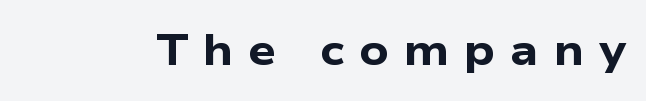
I'd describe the lettering as bold — thick and assertive. The face used here is proportionally spaced, like ordinary book or web type. Classification — sans serif. Decoration check: the copy has no underline. The letterforms stand isolated, each surrounded by extra space.
